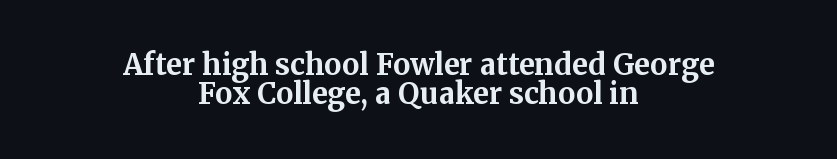
Q: Is the text bold? A: Yes.
Q: Is the text italic (slanted)? A: No, it is upright.
Q: Is the typeface a serif or a sans-serif typeface? A: Serif.
Q: Is the text underlined? A: No.
Q: How is the paragraph aligned? A: Centered.
Q: Is the spacing between letters normal or unusually wide? A: Normal.
Q: Is the spacing between lines tight, normal or loose? A: Tight.
Q: Width (condensed, normal, or wide)? A: Normal.
Q: Stroke contrast? A: Medium.
Q: x-height? A: Medium.
Q: Monospaced? A: No.
